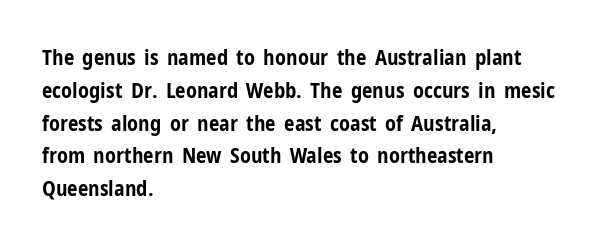
Q: Is the text bold? A: Yes.
Q: Is the text italic (slanted)? A: No, it is upright.
Q: Is the text underlined? A: No.
Q: How is the paragraph aligned? A: Left-aligned.
Q: Is the spacing between letters normal or unusually wide? A: Normal.
Q: Is the spacing between lines tight, normal or loose? A: Normal.
